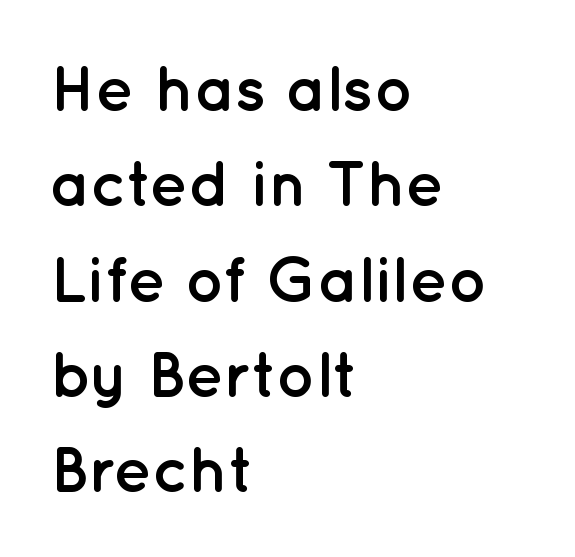
{"serif": "no", "italic": "no", "bold": "yes", "weight": "semibold", "width": "normal", "stroke_contrast": "low", "x_height": "medium", "monospaced": "no", "underline": "no", "align": "left", "line_spacing": "normal", "line_spacing_ratio": 1.49, "letter_spacing": "normal", "letter_spacing_em": 0.0, "glyph_px": 64}
